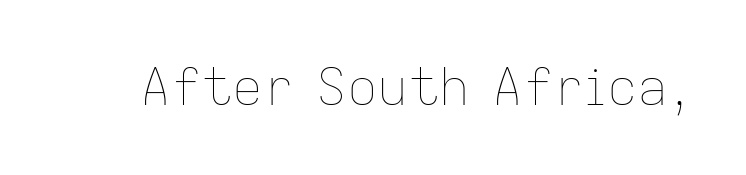
{"italic": "no", "bold": "no", "weight": "thin", "width": "normal", "stroke_contrast": "low", "x_height": "medium", "monospaced": "no", "underline": "no", "letter_spacing": "normal", "letter_spacing_em": 0.0, "glyph_px": 51}
